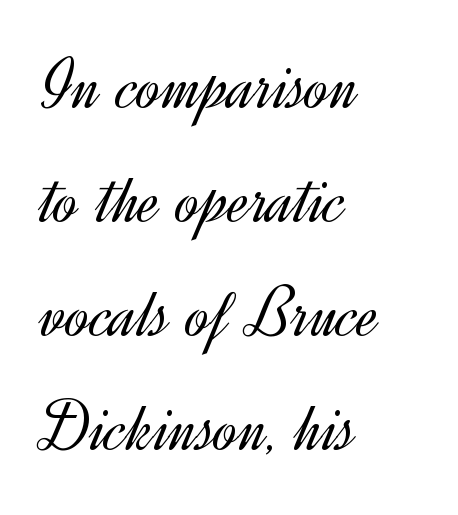
Q: Is the text bold? A: No.
Q: Is the text italic (slanted)? A: Yes.
Q: Is the typeface a serif or a sans-serif typeface? A: Sans-serif.
Q: Is the text underlined? A: No.
Q: How is the paragraph aligned? A: Left-aligned.
Q: Is the spacing between letters normal or unusually wide? A: Normal.
Q: Is the spacing between lines tight, normal or loose? A: Normal.
Q: Width (condensed, normal, or wide)? A: Normal.
Q: x-height? A: Small.
Q: Monospaced? A: No.
